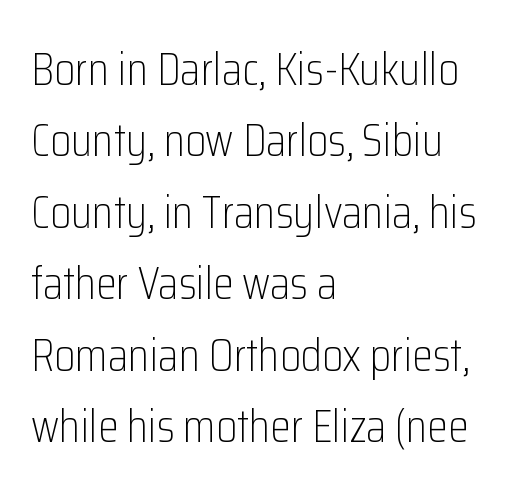
Q: Is the text bold? A: No.
Q: Is the text italic (slanted)? A: No, it is upright.
Q: Is the typeface a serif or a sans-serif typeface? A: Sans-serif.
Q: Is the text underlined? A: No.
Q: How is the paragraph aligned? A: Left-aligned.
Q: Is the spacing between letters normal or unusually wide? A: Normal.
Q: Is the spacing between lines tight, normal or loose? A: Normal.
Q: Width (condensed, normal, or wide)? A: Condensed.
Q: Stroke contrast? A: Low.
Q: x-height? A: Medium.
Q: Monospaced? A: No.
